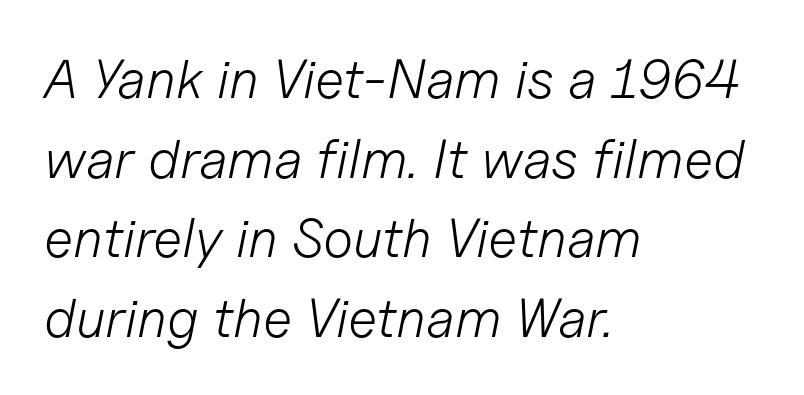
{"italic": "yes", "lean": "right", "slant_degrees": 11, "bold": "no", "weight": "light", "width": "normal", "stroke_contrast": "low", "x_height": "medium", "monospaced": "no", "underline": "no", "align": "left", "line_spacing": "normal", "line_spacing_ratio": 1.45, "letter_spacing": "normal", "letter_spacing_em": 0.0, "glyph_px": 55}
